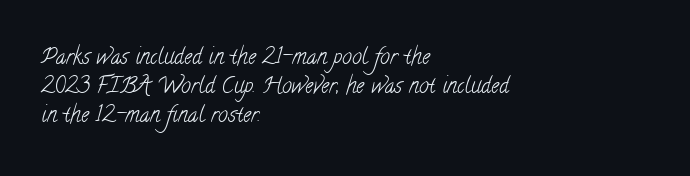
{"bold": "no", "underline": "no", "align": "left", "line_spacing": "normal", "line_spacing_ratio": 1.31, "letter_spacing": "normal", "letter_spacing_em": 0.0, "glyph_px": 22}
